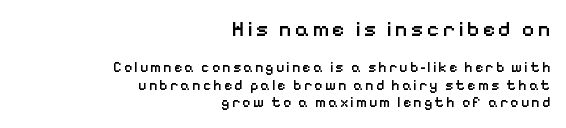
The image shows 21 px text type, upright; set right-aligned, normal line spacing (1.25x), not underlined; the first (top) block is 1.5x larger.
